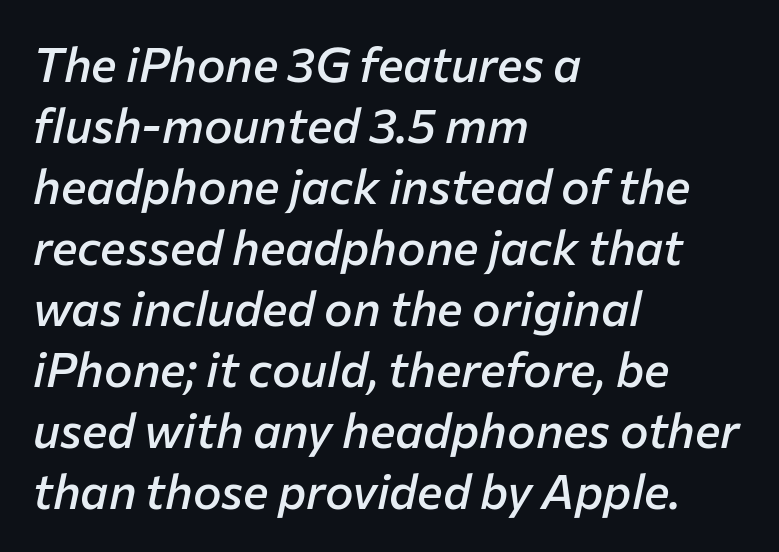
Students, this is semibold: more ink than regular, less than bold. Slant detected: the letters are inclined. Does extra space separate the letters? No, they use regular spacing. Notice how descenders clear the ascenders below comfortably — that's standard leading. Is this a fixed-width face? No — the glyphs have proportional, varying widths. Anything drawn beneath the words? Only blank space.
